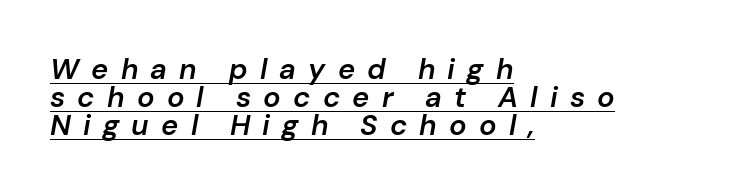
{"italic": "yes", "lean": "right", "slant_degrees": 10, "bold": "semi", "weight": "semibold", "width": "normal", "stroke_contrast": "low", "x_height": "medium", "monospaced": "no", "underline": "yes", "align": "left", "line_spacing": "tight", "line_spacing_ratio": 0.96, "letter_spacing": "wide", "letter_spacing_em": 0.42, "glyph_px": 29}
